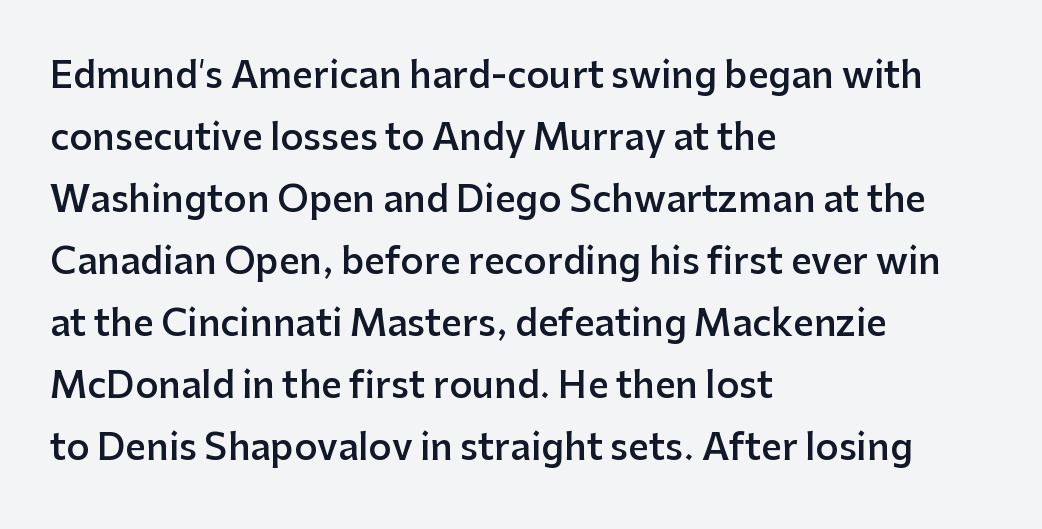
Q: Is the text bold? A: Semi-bold.
Q: Is the text italic (slanted)? A: No, it is upright.
Q: Is the typeface a serif or a sans-serif typeface? A: Sans-serif.
Q: Is the text underlined? A: No.
Q: How is the paragraph aligned? A: Left-aligned.
Q: Is the spacing between letters normal or unusually wide? A: Normal.
Q: Width (condensed, normal, or wide)? A: Normal.
Q: Stroke contrast? A: Low.
Q: x-height? A: Medium.
Q: Monospaced? A: No.
